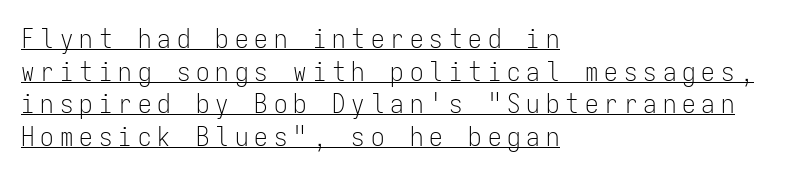
The image shows 27 px text type, upright; set left-aligned, line spacing 1.21x, unusually wide letter spacing (+0.22 em), underlined.
